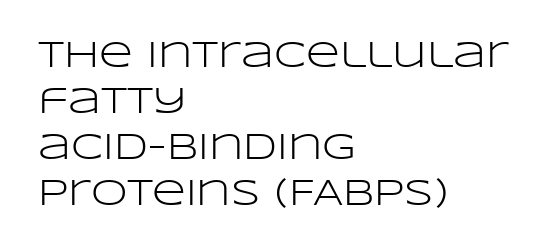
Quick note: underline off. Nothing sits at the stroke ends, so this counts as sans-serif. Short and long lines alike share a common starting point at left. Heaviness? Minimal to ordinary, like unemphasized prose.
